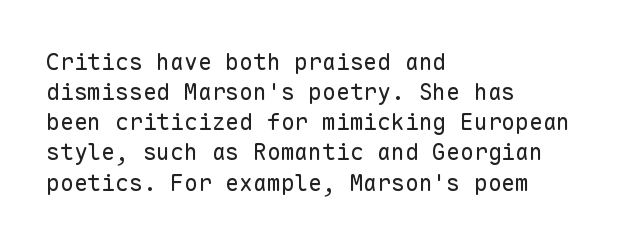
The image shows 23 px text type, upright; set left-aligned, normal line spacing (1.31x), normal letter spacing, not underlined.
